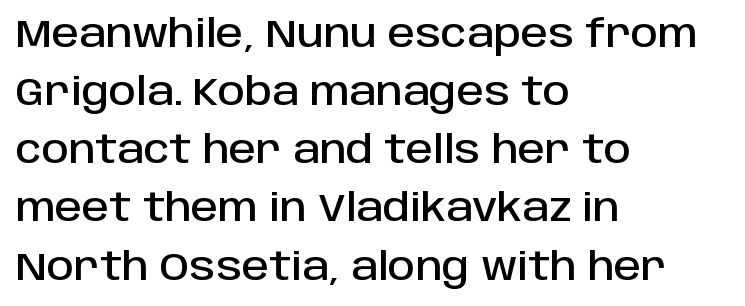
Proportional: the letters do not fall into vertical columns. Posture: straight, roman, zero tilt. If you measured baseline to baseline, you'd find a middling distance. Does extra space separate the letters? No, they use regular spacing. Each row of text sits above clean, open space. The lines are quadded left.
